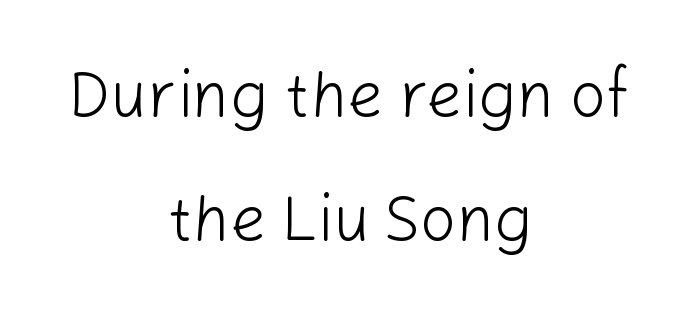
When letters stand straight like this, we call the style roman or upright. Casual observation: everything's sitting right in the middle. Interline gaps are noticeably wide in this sample. Proportional: the letters do not fall into vertical columns. You can tell from the bare stems that sans-serif type was used. Weight: in the light-to-regular range.
